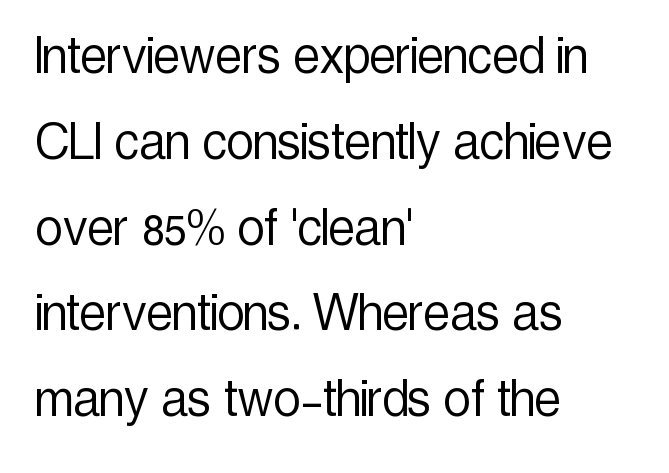
The image shows 60 px light, condensed sans-serif type, upright; set left-aligned, normal line spacing (1.43x), normal letter spacing, not underlined; a medium x-height.
